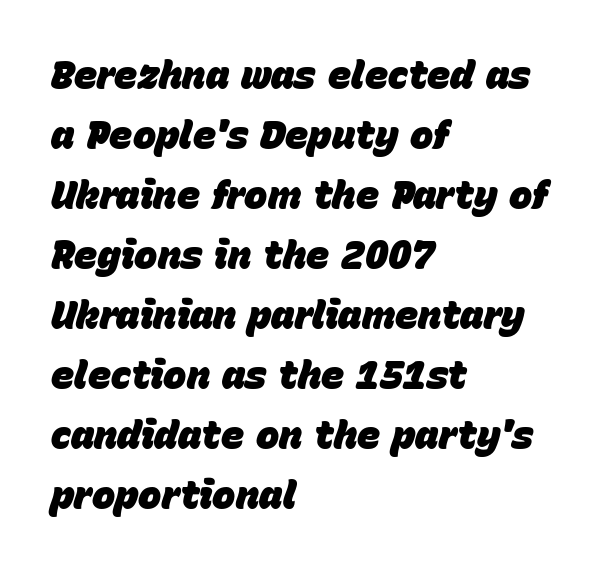
The image shows 39 px heavy type, italic (leaning right); set left-aligned, normal line spacing (1.54x), normal letter spacing, not underlined; low stroke contrast and a large x-height.
